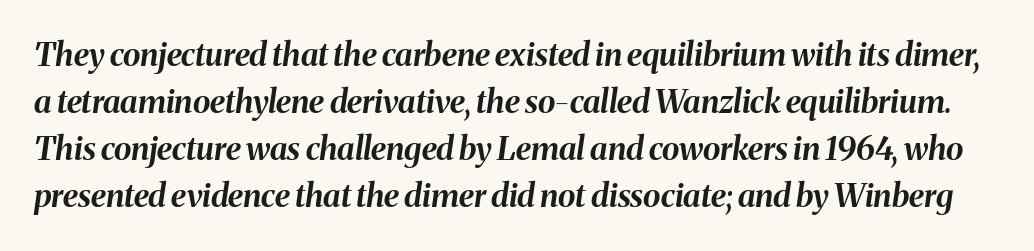
{"italic": "yes", "lean": "right", "slant_degrees": 8, "bold": "yes", "weight": "bold", "width": "normal", "stroke_contrast": "medium", "x_height": "medium", "monospaced": "no", "underline": "no", "line_spacing": "normal", "line_spacing_ratio": 1.47, "letter_spacing": "normal", "letter_spacing_em": 0.0, "glyph_px": 32}
